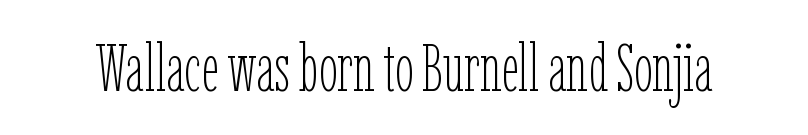
The image shows 67 px thin, condensed type, upright; set normal letter spacing, not underlined; low stroke contrast and a medium x-height.
